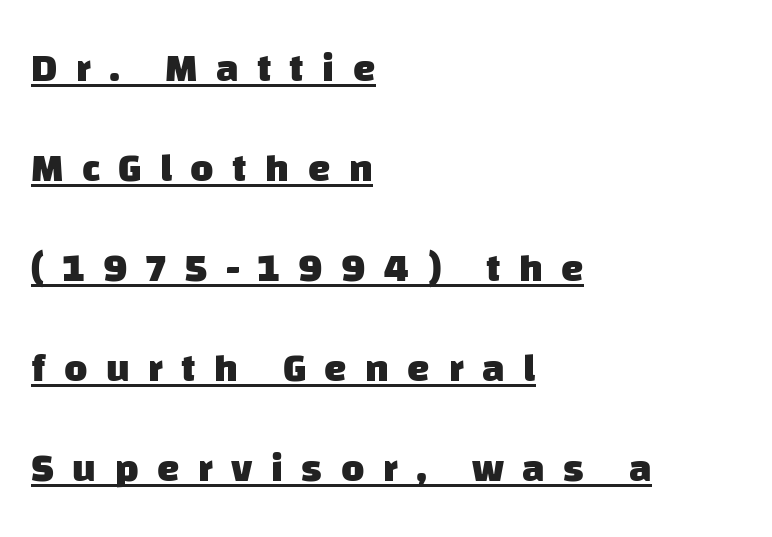
The image shows 40 px heavy sans-serif type; set left-aligned, loose line spacing (2.5x), unusually wide letter spacing (+0.46 em), underlined; low stroke contrast and a large x-height.
